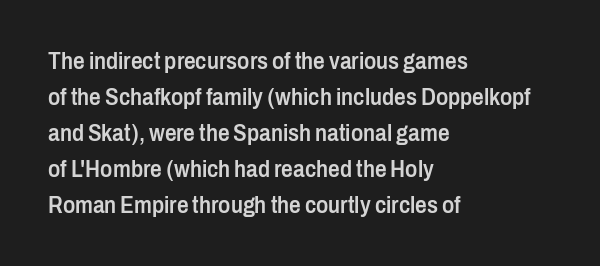
Visually the block forms a straight wall on the left and a jagged coastline on the right. Bold? Not quite — semibold, heavier than regular but stopping short. Horizontal bands of white between lines are of average thickness. Inter-character spacing is left at the font's built-in metrics.
